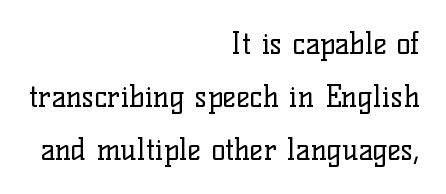
Q: Is the text bold? A: No.
Q: Is the text italic (slanted)? A: No, it is upright.
Q: Is the typeface a serif or a sans-serif typeface? A: Serif.
Q: Is the text underlined? A: No.
Q: How is the paragraph aligned? A: Right-aligned.
Q: Is the spacing between letters normal or unusually wide? A: Normal.
Q: Width (condensed, normal, or wide)? A: Normal.
Q: Stroke contrast? A: Low.
Q: x-height? A: Medium.
Q: Monospaced? A: No.
